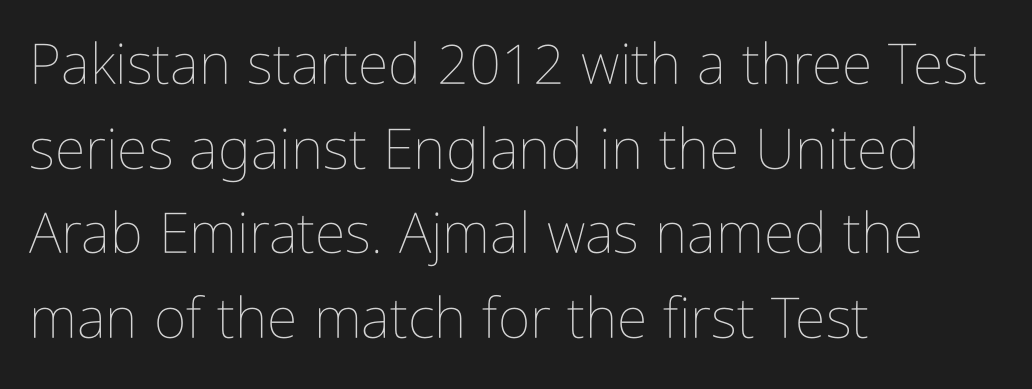
Summary of vertical rhythm: regular, with standard interline spacing. Where is the straight margin? On the left. Posture: upright roman. The rendering uses natural spacing where letterforms have individual widths. Weight class: somewhere from thin through regular. The letterforms sit shoulder to shoulder at normal distance.
